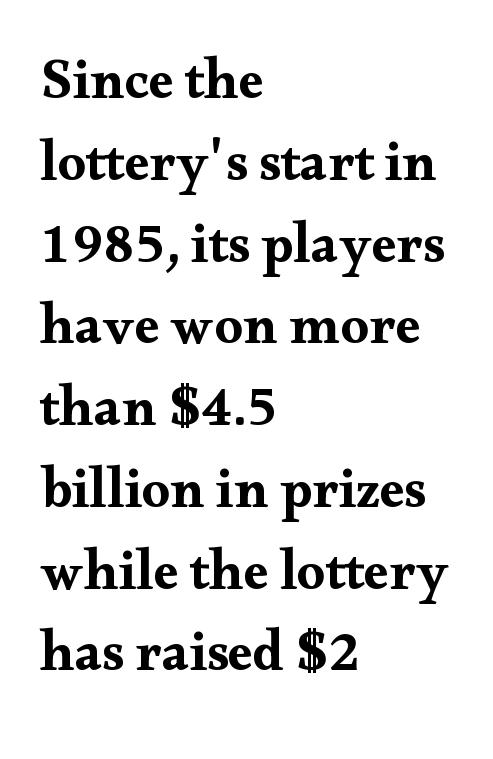
Note the varied advance widths — an 'i' is clearly narrower than an 'm'. Regular leading. These lines are set flush left with a ragged right edge. Tracking here is standard; glyphs follow each other at the usual distance. Ascenders rise straight up at ninety degrees. Stroke terminals: seriffed.
